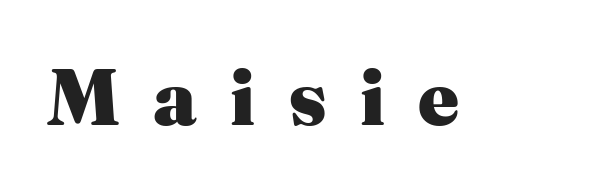
Looks like regular typesetting: each glyph gets only the width it needs. If you drew a line through each stem, it would be perfectly vertical. The specimen omits any rule beneath the text block's lines. Font category for this specimen: serif. Characters follow at a spacing far wider than the type designer built in.
